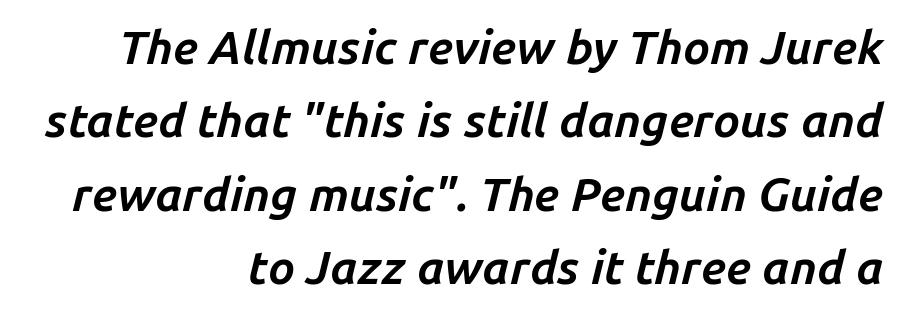
Q: Is the text bold? A: Yes.
Q: Is the text italic (slanted)? A: Yes, it leans right by about 14 degrees.
Q: Is the text underlined? A: No.
Q: How is the paragraph aligned? A: Right-aligned.
Q: Is the spacing between letters normal or unusually wide? A: Normal.
Q: Is the spacing between lines tight, normal or loose? A: Normal.
Q: Width (condensed, normal, or wide)? A: Normal.
Q: Stroke contrast? A: Low.
Q: x-height? A: Medium.
Q: Monospaced? A: No.
